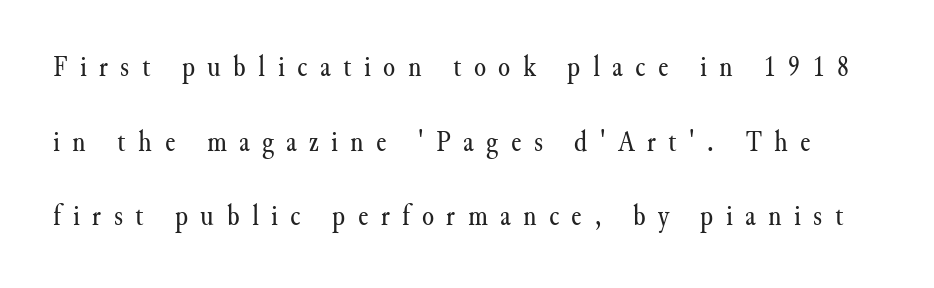
Q: Is the text bold? A: No.
Q: Is the text italic (slanted)? A: No, it is upright.
Q: Is the typeface a serif or a sans-serif typeface? A: Serif.
Q: Is the text underlined? A: No.
Q: Is the spacing between letters normal or unusually wide? A: Unusually wide.
Q: Is the spacing between lines tight, normal or loose? A: Loose.
Q: Width (condensed, normal, or wide)? A: Normal.
Q: Stroke contrast? A: Medium.
Q: x-height? A: Small.
Q: Monospaced? A: No.
